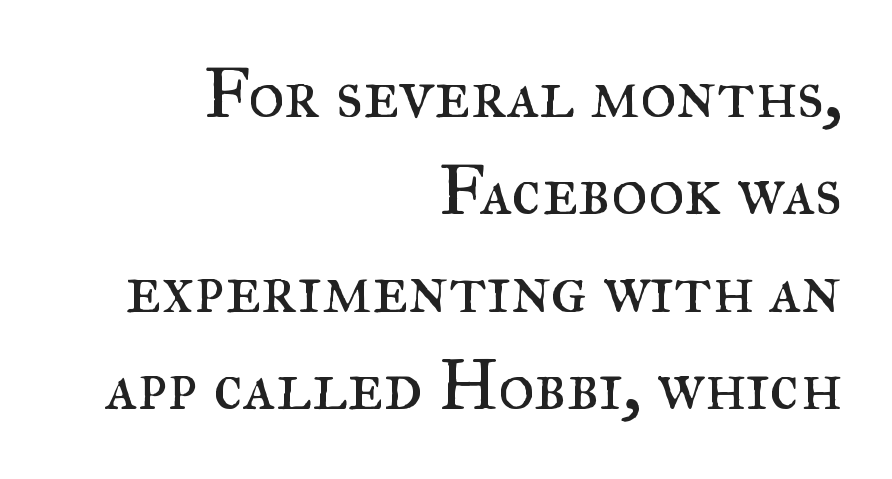
The image shows 70 px regular-weight serif type, upright; set right-aligned, normal line spacing (1.39x), normal letter spacing, not underlined; medium stroke contrast and a small x-height.
